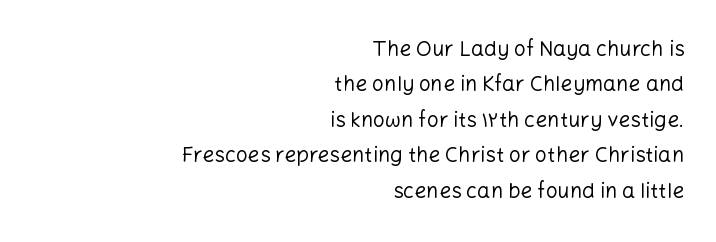
{"italic": "no", "bold": "no", "underline": "no", "align": "right", "line_spacing": "normal", "line_spacing_ratio": 1.69, "letter_spacing": "normal", "letter_spacing_em": 0.0, "glyph_px": 21}
